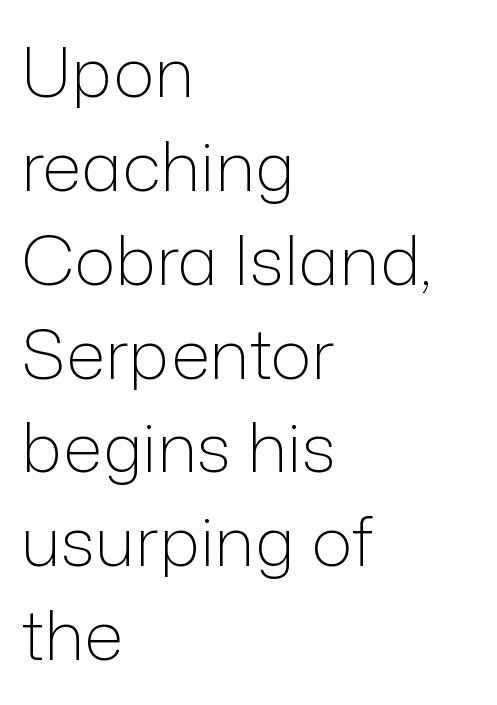
Q: Is the text bold? A: No.
Q: Is the text italic (slanted)? A: No, it is upright.
Q: Is the typeface a serif or a sans-serif typeface? A: Sans-serif.
Q: Is the text underlined? A: No.
Q: How is the paragraph aligned? A: Left-aligned.
Q: Is the spacing between letters normal or unusually wide? A: Normal.
Q: Is the spacing between lines tight, normal or loose? A: Normal.
Q: Width (condensed, normal, or wide)? A: Normal.
Q: Stroke contrast? A: Low.
Q: x-height? A: Medium.
Q: Monospaced? A: No.
